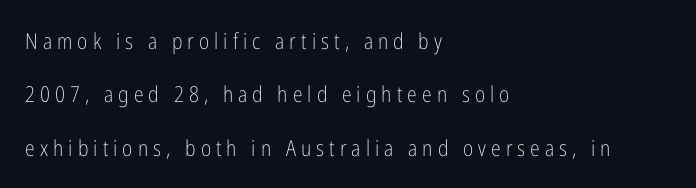
The image shows 22 px text type, upright; set left-aligned, loose line spacing (2.43x), unusually wide letter spacing (+0.23 em), not underlined.
